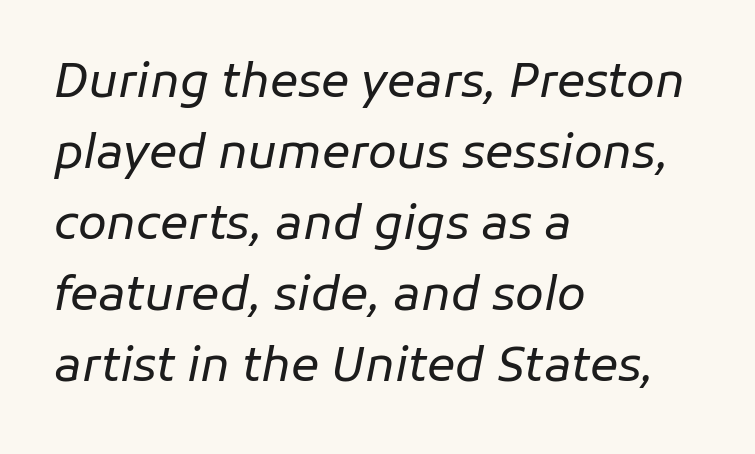
Bare-footed words on every line. The typeface has the unassuming heft of standard copy or less. Reading down the column, the eye jumps a familiar distance to each next line. Here the glyphs are tracked normally, forming tight word shapes.
